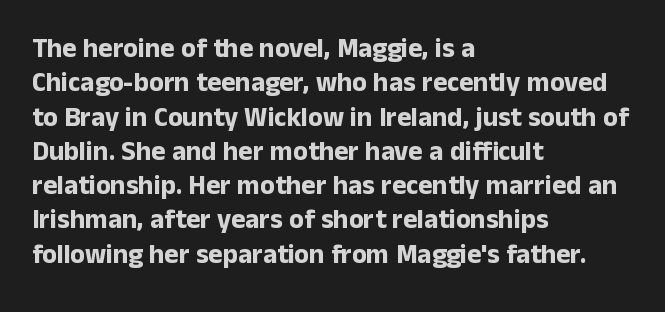
The image shows 27 px bold type, upright; set left-aligned, normal line spacing (1.27x), normal letter spacing, not underlined.
